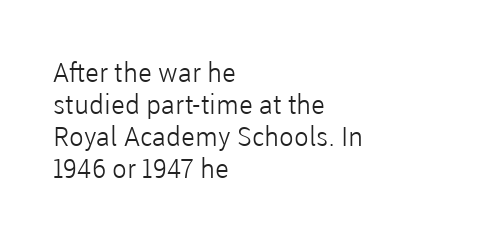
Q: Is the text bold? A: No.
Q: Is the text italic (slanted)? A: No, it is upright.
Q: Is the text underlined? A: No.
Q: How is the paragraph aligned? A: Left-aligned.
Q: Is the spacing between letters normal or unusually wide? A: Normal.
